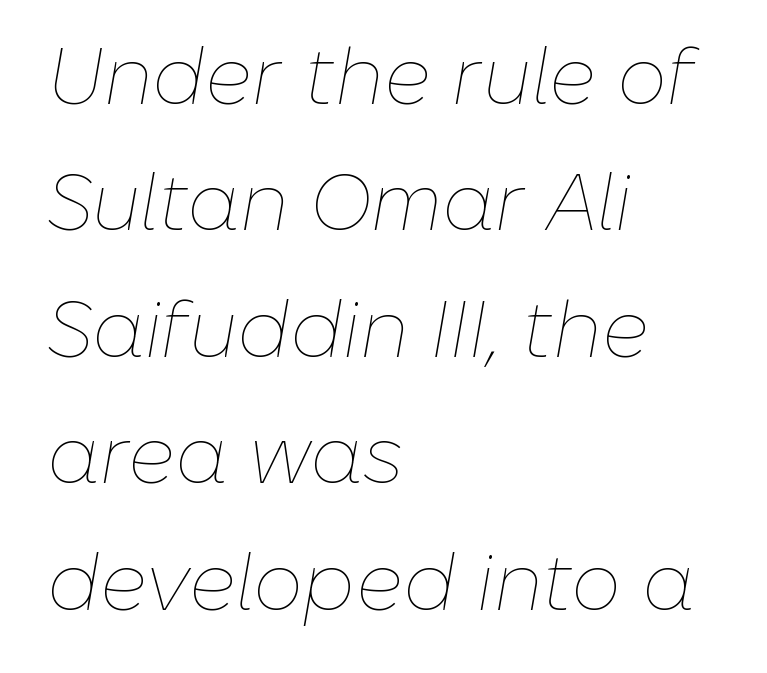
Q: Is the text bold? A: No.
Q: Is the text italic (slanted)? A: Yes, it leans right by about 10 degrees.
Q: Is the text underlined? A: No.
Q: How is the paragraph aligned? A: Left-aligned.
Q: Is the spacing between letters normal or unusually wide? A: Normal.
Q: Is the spacing between lines tight, normal or loose? A: Normal.
Q: Width (condensed, normal, or wide)? A: Normal.
Q: Stroke contrast? A: Low.
Q: x-height? A: Medium.
Q: Monospaced? A: No.
